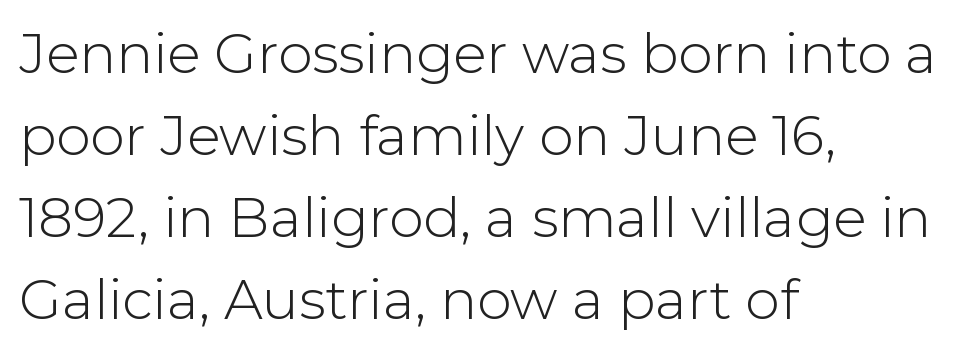
Q: Is the text bold? A: No.
Q: Is the text italic (slanted)? A: No, it is upright.
Q: Is the typeface a serif or a sans-serif typeface? A: Sans-serif.
Q: Is the text underlined? A: No.
Q: How is the paragraph aligned? A: Left-aligned.
Q: Is the spacing between letters normal or unusually wide? A: Normal.
Q: Is the spacing between lines tight, normal or loose? A: Normal.
Q: Width (condensed, normal, or wide)? A: Normal.
Q: Stroke contrast? A: Low.
Q: x-height? A: Medium.
Q: Monospaced? A: No.
